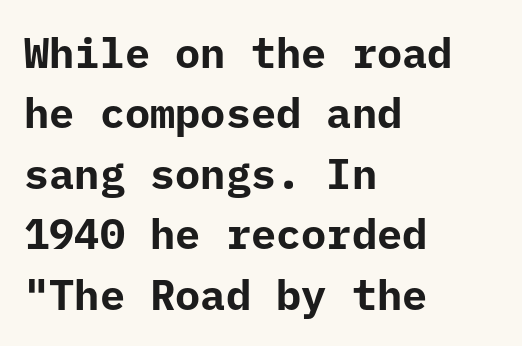
{"serif": "no", "italic": "no", "bold": "yes", "weight": "bold", "width": "normal", "stroke_contrast": "low", "x_height": "medium", "monospaced": "yes", "underline": "no", "align": "left", "line_spacing": "normal", "line_spacing_ratio": 1.44, "letter_spacing": "normal", "letter_spacing_em": 0.0, "glyph_px": 42}
